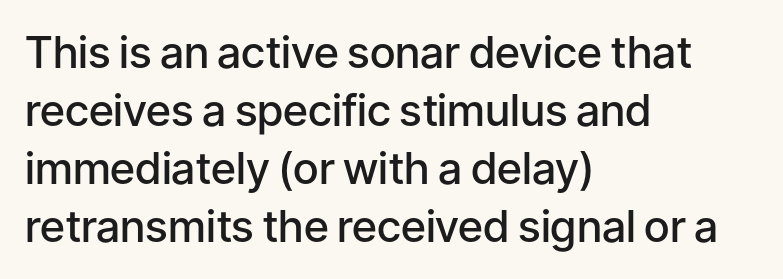
Students, observe: this is what conventionally led text looks like. The typesetter chose a ragged-right arrangement here. Check under the words: just untouched page. Examine the stroke ends and you'll find no serifs. The lettering stays uniformly vertical, giving the passage a roman look.
